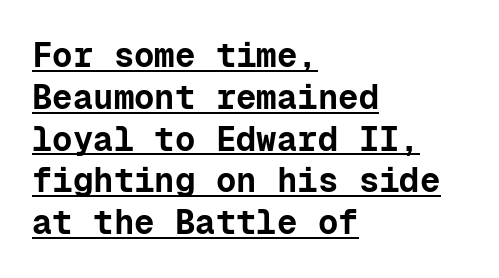
{"serif": "no", "italic": "no", "bold": "yes", "weight": "bold", "width": "normal", "stroke_contrast": "low", "x_height": "medium", "monospaced": "yes", "underline": "yes", "align": "left", "line_spacing_ratio": 1.23, "letter_spacing": "normal", "letter_spacing_em": 0.0, "glyph_px": 34}
